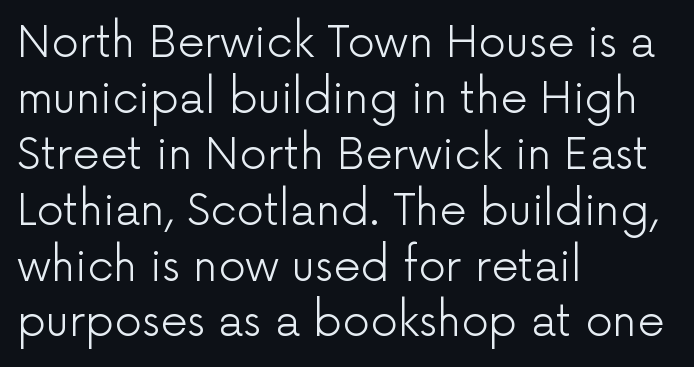
The image shows 43 px light sans-serif type, upright; set left-aligned, normal line spacing (1.3x), normal letter spacing, not underlined; low stroke contrast and a medium x-height.
